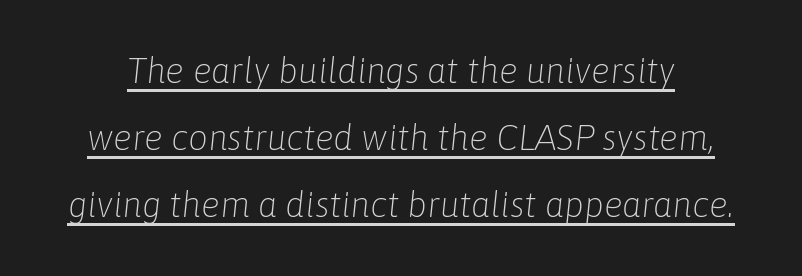
On a weight scale, this lands at 450 or below. Is the type slanted? Yes — the strokes lean at a clear angle. These lines are rendered in a variable-pitch font. Honestly, the underline is the first thing you notice here. Between one letter and the next there's only the usual sliver of space. The vertical gap from one line to the next is large.
